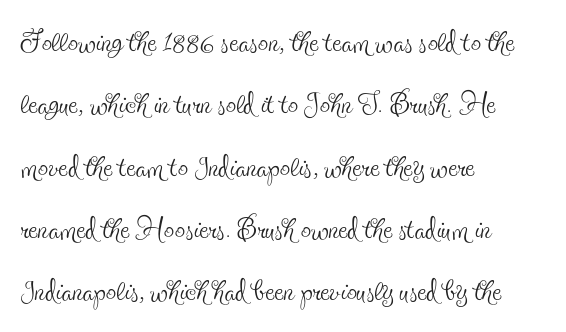
The image shows 41 px thin, condensed serif type; set left-aligned, normal line spacing (1.52x), normal letter spacing, not underlined; a small x-height.
